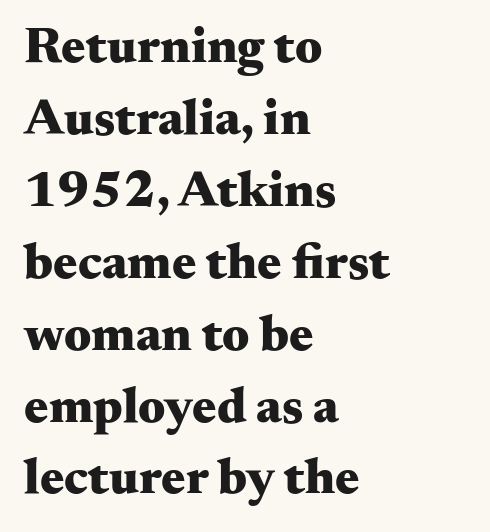
Q: Is the text bold? A: Yes.
Q: Is the text italic (slanted)? A: No, it is upright.
Q: Is the typeface a serif or a sans-serif typeface? A: Serif.
Q: Is the text underlined? A: No.
Q: How is the paragraph aligned? A: Left-aligned.
Q: Is the spacing between letters normal or unusually wide? A: Normal.
Q: Is the spacing between lines tight, normal or loose? A: Normal.
Q: Width (condensed, normal, or wide)? A: Wide.
Q: Stroke contrast? A: Medium.
Q: x-height? A: Small.
Q: Monospaced? A: No.
